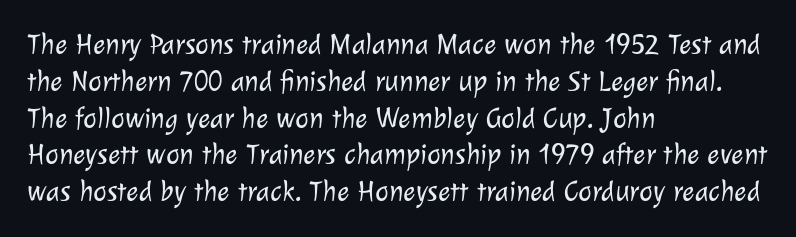
The image shows 29 px light sans-serif type; set left-aligned, normal line spacing (1.27x), normal letter spacing, not underlined; low stroke contrast and a medium x-height.
